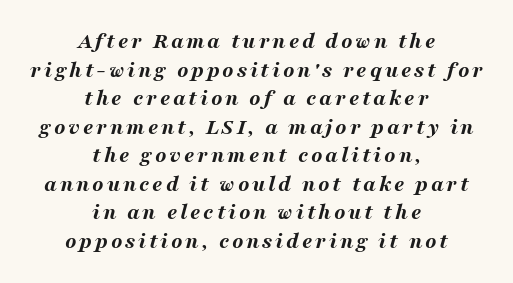
Q: Is the text bold? A: Yes.
Q: Is the text italic (slanted)? A: Yes, it leans right by about 16 degrees.
Q: Is the text underlined? A: No.
Q: How is the paragraph aligned? A: Centered.
